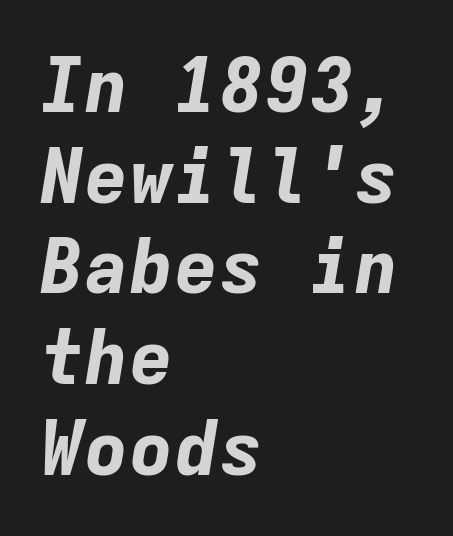
Students, this is bold: see how much ink each stroke carries. Each word holds together tightly as a unit, with standard inter-letter gaps. Compared with a centered layout, this one pins lines to the left instead. The typography opts for an oblique posture over an upright one. Unmarked baselines from the first word to the last.
